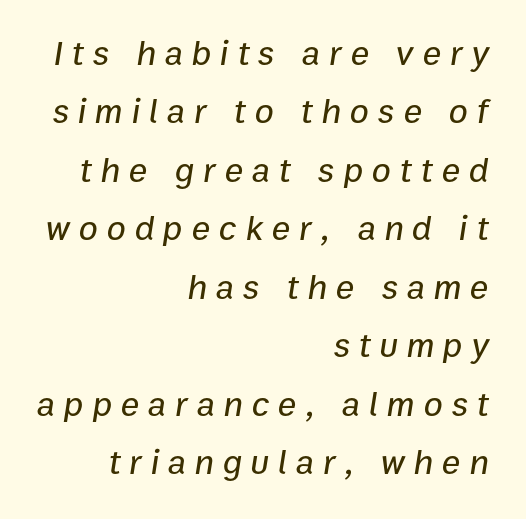
{"italic": "yes", "lean": "right", "slant_degrees": 9, "width": "normal", "stroke_contrast": "low", "x_height": "medium", "monospaced": "no", "underline": "no", "align": "right", "line_spacing": "normal", "line_spacing_ratio": 1.67, "letter_spacing": "wide", "letter_spacing_em": 0.25, "glyph_px": 35}
